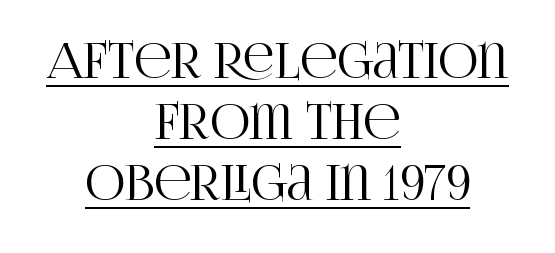
Small tapered or slab feet sit at the stroke ends, so this counts as serif. There is no visible air inserted between adjacent glyphs. The passage shown is underscored from start to finish. The lines sit at an ordinary, default distance from one another.
